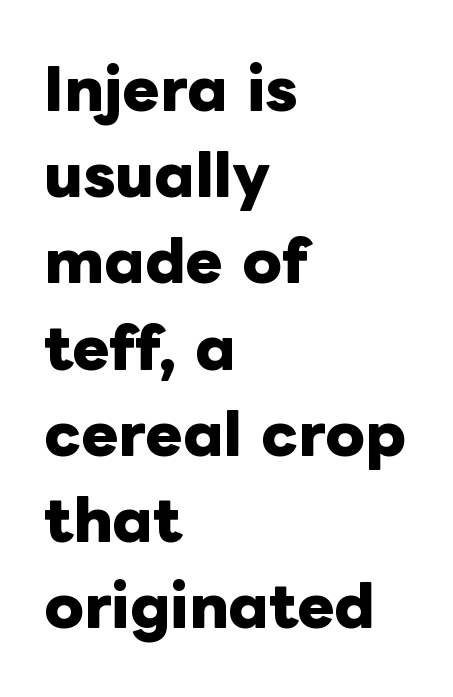
Q: Is the text bold? A: Yes.
Q: Is the text italic (slanted)? A: No, it is upright.
Q: Is the text underlined? A: No.
Q: How is the paragraph aligned? A: Left-aligned.
Q: Is the spacing between letters normal or unusually wide? A: Normal.
Q: Is the spacing between lines tight, normal or loose? A: Normal.
Q: Width (condensed, normal, or wide)? A: Normal.
Q: Stroke contrast? A: Low.
Q: x-height? A: Medium.
Q: Monospaced? A: No.
